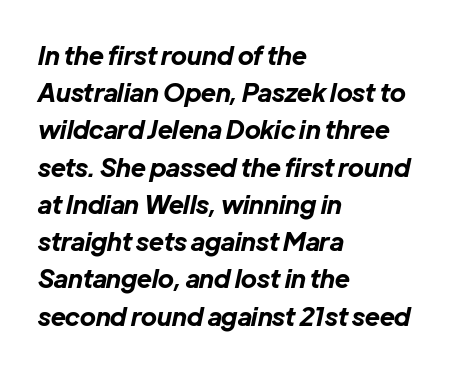
Beneath every word, the page is bare. Each word holds together tightly as a unit, with standard inter-letter gaps. The lettering tilts uniformly, giving the passage an italic look. Each line starts at the same left margin while the right side varies.
